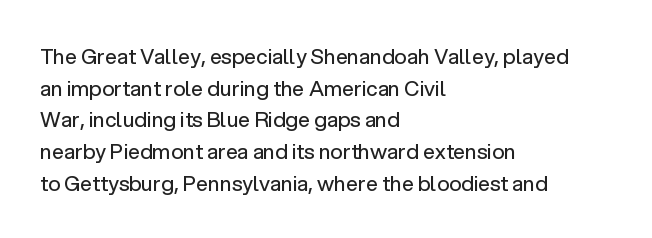
Style check: upright. Leftover space on each line is placed entirely after the last word. The rows are spaced the way most documents space them. The font is comparable to plain body text, perhaps lighter. Honestly, there is no underline to notice here at all. Nobody touched the tracking dial on this one.
